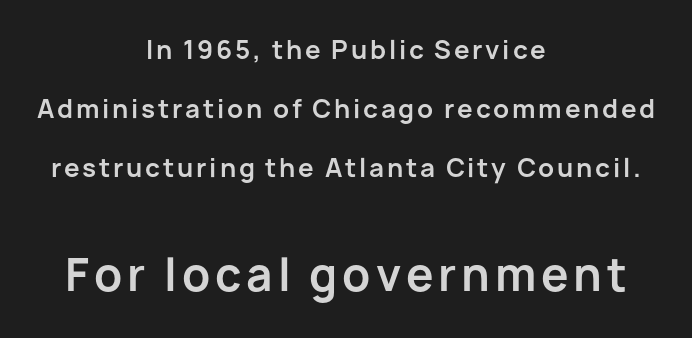
Do the letters lean? They stand straight. Two sizes are in play, and the larger belongs to the second block. Character widths vary here, with narrow letters taking less room than wide ones. Is this a sans? Yes — the strokes have no serifs. Every letter is thick-stroked: bold, no question. Notice how the passage keeps no hard edge, just a central spine.
